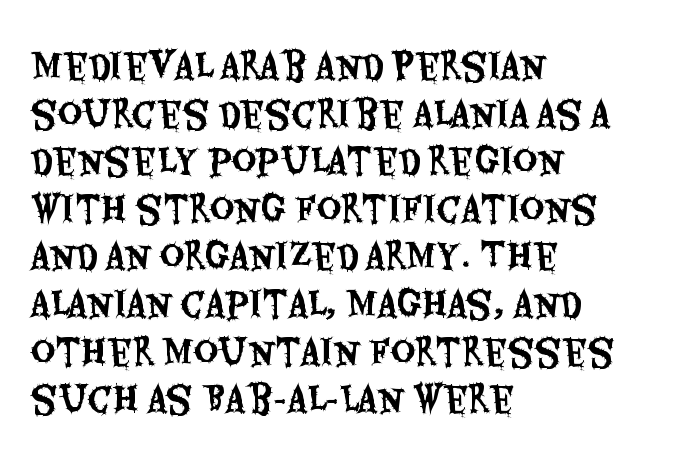
{"serif": "no", "italic": "no", "width": "condensed", "stroke_contrast": "medium", "x_height": "large", "monospaced": "no", "underline": "no", "align": "left", "line_spacing": "normal", "line_spacing_ratio": 1.4, "letter_spacing": "normal", "letter_spacing_em": 0.0, "glyph_px": 34}
